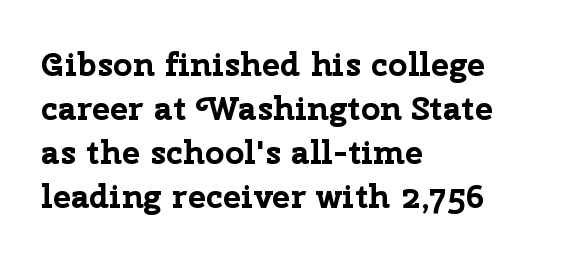
The lettering holds an erect, upright posture throughout. Typesetter's note: full bold, strokes at maximum text heaviness. A student would call this left alignment; a typographer would say flush left, rag right. Do the characters align in a grid? No, the font is proportional. Students, observe: this is what conventionally led text looks like.
